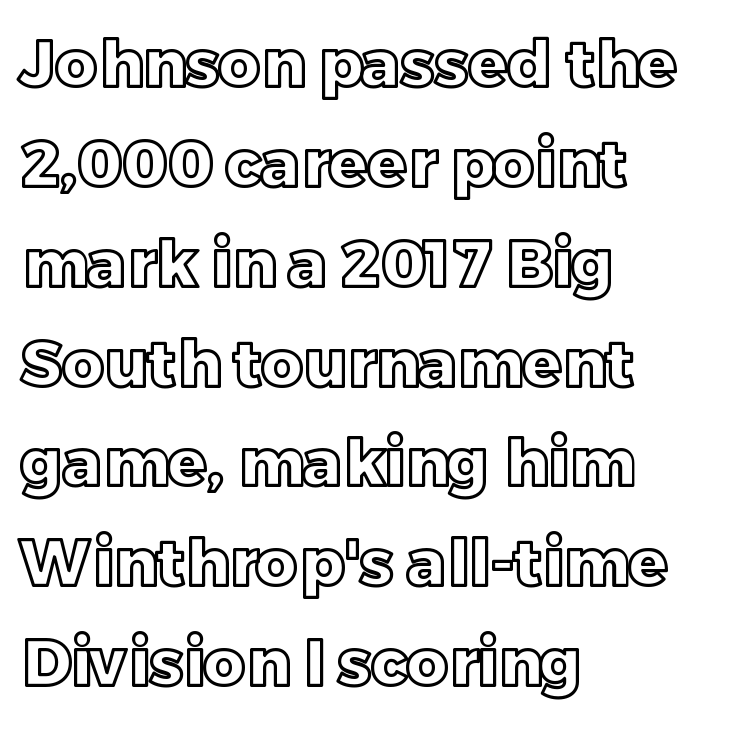
The image shows 64 px text type, upright; set left-aligned, normal line spacing (1.56x), normal letter spacing, not underlined; a large x-height.
